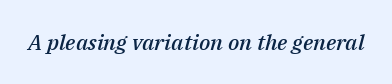
These lines keep a tight, regular rhythm from letter to letter. Clear beneath every line of the passage. The passage shown is semibold, sitting just below true bold. Designer's note — italics engaged.
